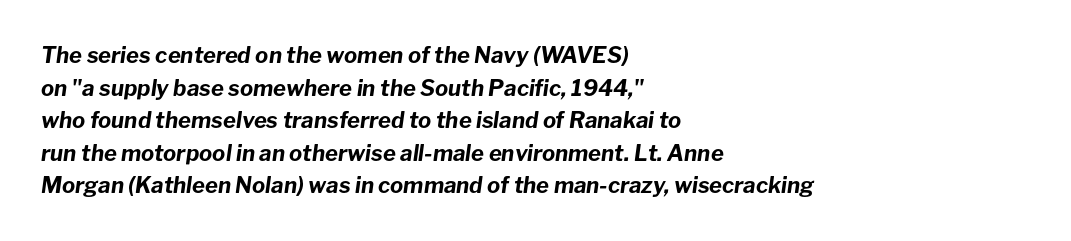
{"italic": "yes", "lean": "right", "slant_degrees": 8, "bold": "yes", "underline": "no", "align": "left", "line_spacing": "normal", "line_spacing_ratio": 1.48, "letter_spacing": "normal", "letter_spacing_em": 0.0, "glyph_px": 22}
